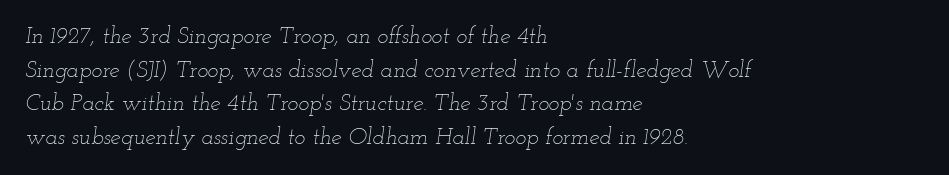
{"italic": "yes", "lean": "right", "slant_degrees": 12, "bold": "no", "underline": "no", "align": "left", "line_spacing": "normal", "line_spacing_ratio": 1.46, "letter_spacing": "normal", "letter_spacing_em": 0.0, "glyph_px": 23}
